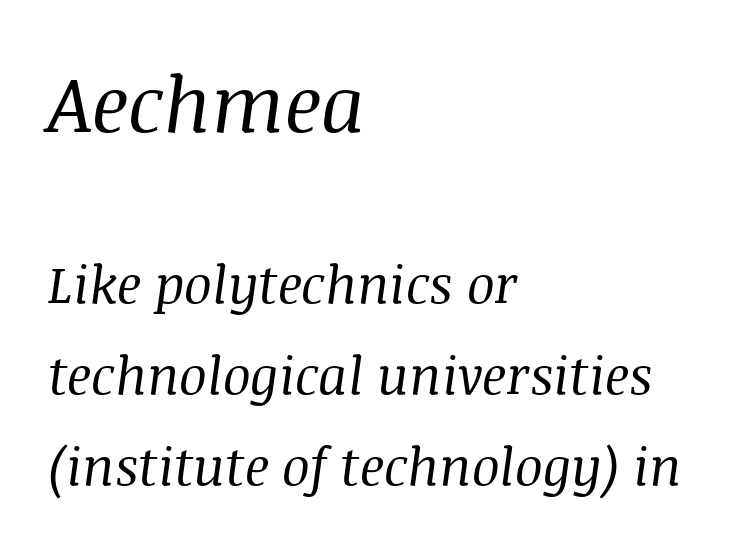
The image shows 78 px regular-weight serif type, italic (leaning right); set left-aligned, line spacing 1.75x, normal letter spacing, not underlined; the first (top) block is 1.5x larger; medium stroke contrast and a large x-height.
